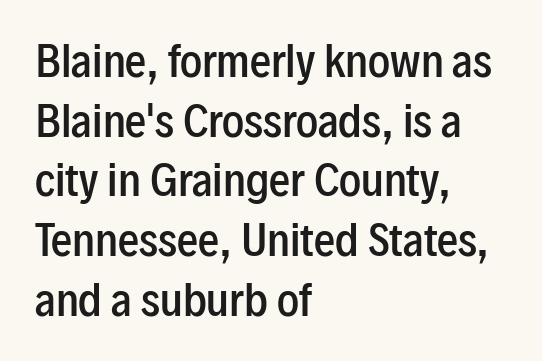
There is no visible air inserted between adjacent glyphs. The type family on display is of the sans-serif kind. Interline gaps are of average width in this sample. Horizontal alignment here is leftward, the default for most running prose. These lines were composed using upright roman letters.
